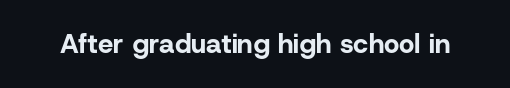
Q: Is the text bold? A: Yes.
Q: Is the text italic (slanted)? A: No, it is upright.
Q: Is the text underlined? A: No.
Q: Is the spacing between letters normal or unusually wide? A: Normal.
